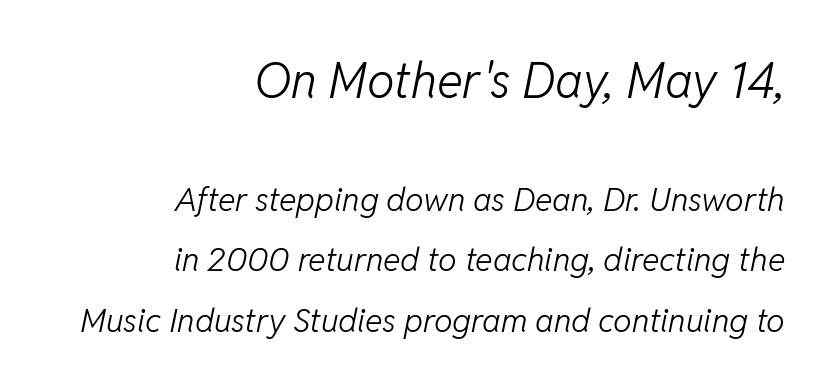
Q: Is the text bold? A: No.
Q: Is the text italic (slanted)? A: Yes, it leans right by about 11 degrees.
Q: Is the text underlined? A: No.
Q: How is the paragraph aligned? A: Right-aligned.
Q: Is the spacing between letters normal or unusually wide? A: Normal.
Q: Which block of text is set in a larger size, the first (top) or the second (bottom)? A: The first (top) one.
Q: Width (condensed, normal, or wide)? A: Normal.
Q: Stroke contrast? A: Low.
Q: x-height? A: Medium.
Q: Monospaced? A: No.
